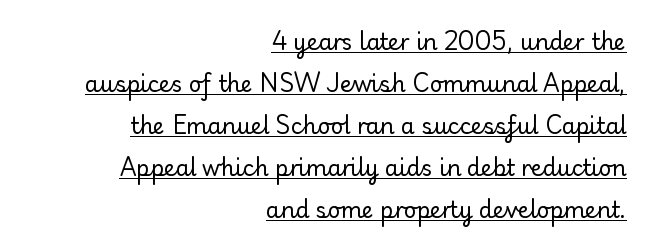
The image shows 22 px text type, upright; set right-aligned, loose line spacing (1.91x), normal letter spacing, underlined.
